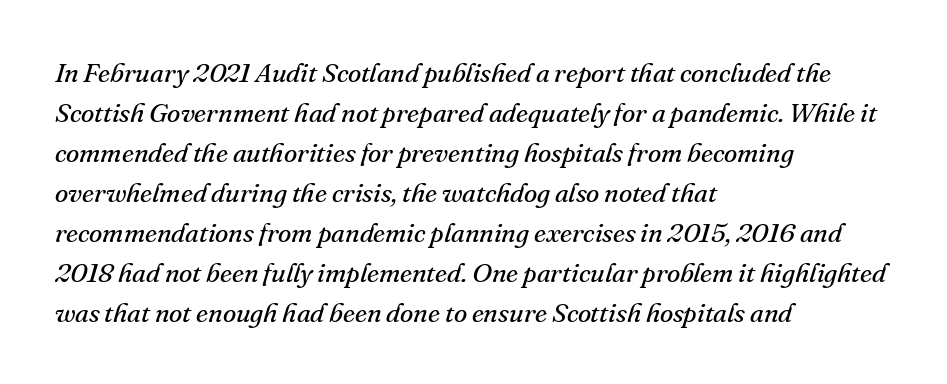
The image shows 27 px text type, italic (leaning right); set left-aligned, normal line spacing (1.48x), normal letter spacing, not underlined.
